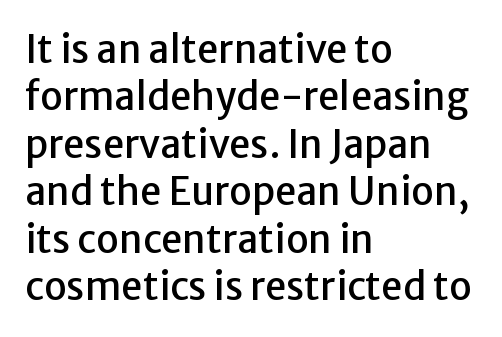
The image shows 38 px sans-serif type, upright; set left-aligned, normal line spacing (1.25x), normal letter spacing, not underlined; low stroke contrast and a medium x-height.
